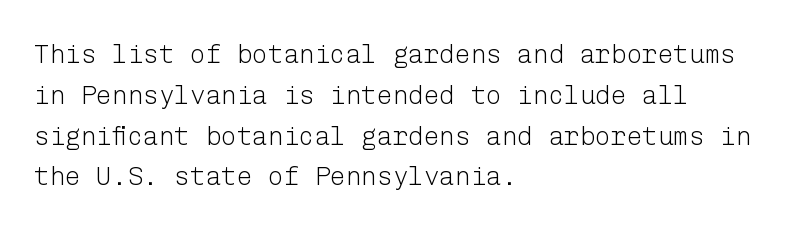
The image shows 26 px text type, upright; set left-aligned, normal line spacing (1.57x), normal letter spacing, not underlined.
